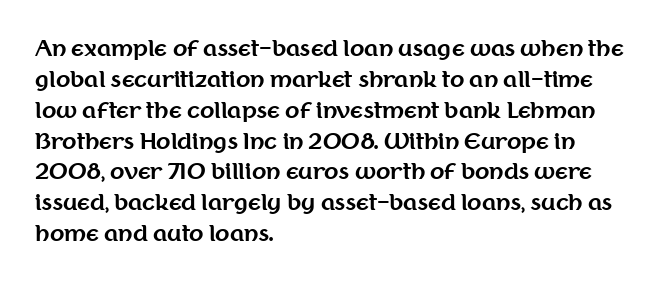
Q: Is the text bold? A: Yes.
Q: Is the text italic (slanted)? A: No, it is upright.
Q: Is the text underlined? A: No.
Q: How is the paragraph aligned? A: Left-aligned.
Q: Is the spacing between letters normal or unusually wide? A: Normal.
Q: Is the spacing between lines tight, normal or loose? A: Normal.
